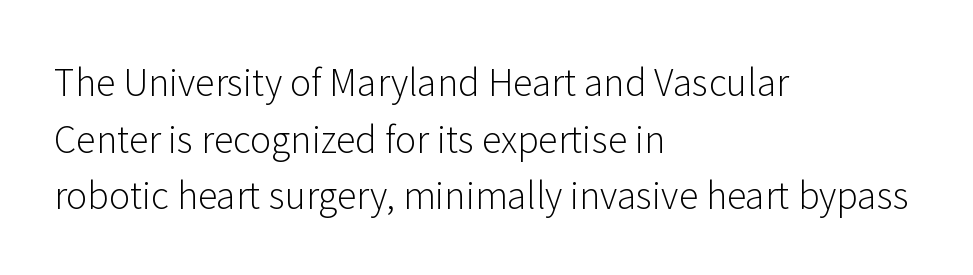
The image shows 36 px light sans-serif type, upright; set left-aligned, normal line spacing (1.57x), normal letter spacing, not underlined; low stroke contrast and a medium x-height.
